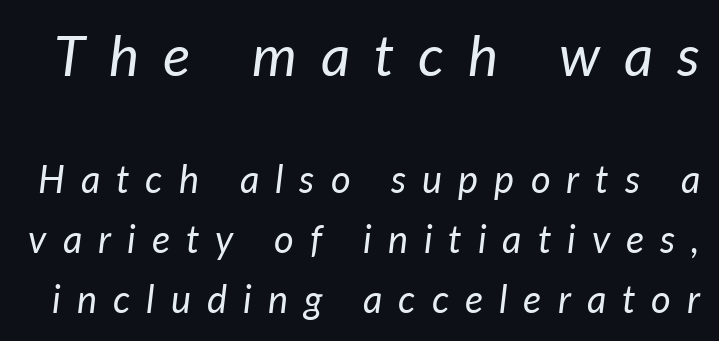
{"italic": "yes", "lean": "right", "slant_degrees": 7, "bold": "no", "weight": "regular", "width": "normal", "stroke_contrast": "low", "x_height": "medium", "monospaced": "no", "underline": "no", "line_spacing": "normal", "line_spacing_ratio": 1.58, "letter_spacing": "wide", "letter_spacing_em": 0.42, "larger_block": "first", "size_ratio": 1.5, "glyph_px": 57}
